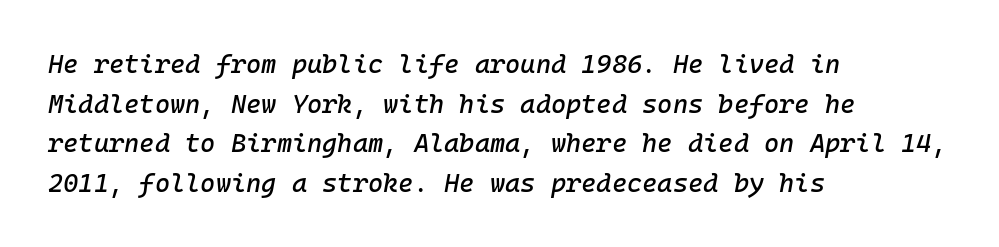
The image shows 26 px text type, italic (leaning right); set left-aligned, normal line spacing (1.52x), normal letter spacing, not underlined.
